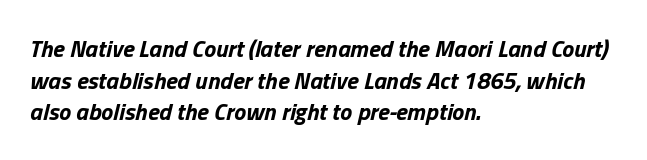
{"italic": "yes", "lean": "right", "slant_degrees": 13, "bold": "yes", "underline": "no", "align": "left", "line_spacing": "normal", "line_spacing_ratio": 1.32, "letter_spacing": "normal", "letter_spacing_em": 0.0, "glyph_px": 24}
